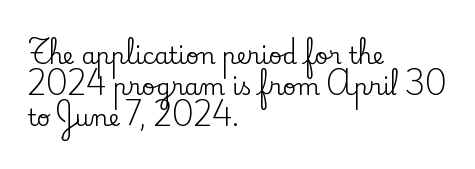
Q: Is the text italic (slanted)? A: No, it is upright.
Q: Is the text underlined? A: No.
Q: How is the paragraph aligned? A: Left-aligned.
Q: Is the spacing between letters normal or unusually wide? A: Normal.
Q: Is the spacing between lines tight, normal or loose? A: Normal.
